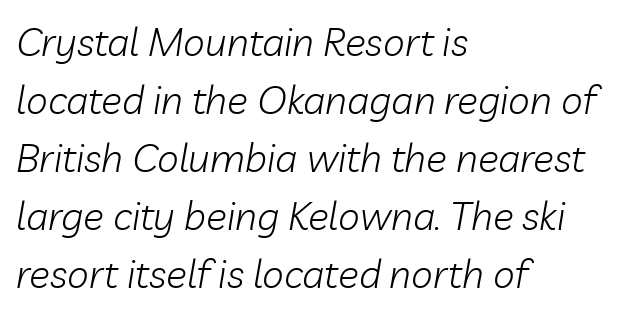
{"italic": "yes", "lean": "right", "slant_degrees": 10, "bold": "no", "weight": "light", "width": "normal", "stroke_contrast": "low", "x_height": "medium", "monospaced": "no", "underline": "no", "align": "left", "line_spacing": "normal", "line_spacing_ratio": 1.49, "letter_spacing": "normal", "letter_spacing_em": 0.0, "glyph_px": 39}
